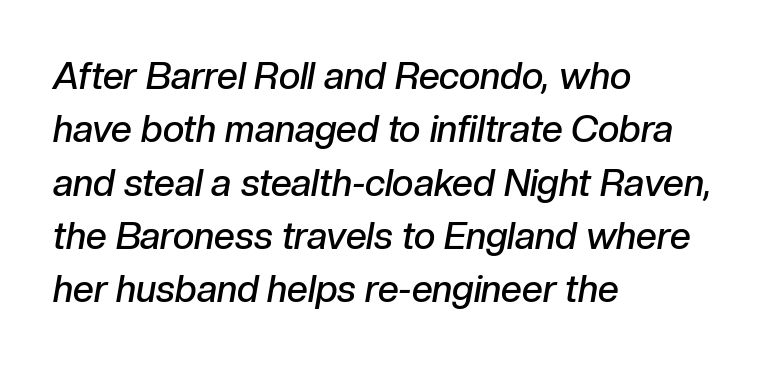
{"italic": "yes", "lean": "right", "slant_degrees": 10, "bold": "semi", "weight": "semibold", "width": "normal", "stroke_contrast": "low", "x_height": "medium", "monospaced": "no", "underline": "no", "align": "left", "line_spacing": "normal", "line_spacing_ratio": 1.44, "letter_spacing": "normal", "letter_spacing_em": 0.0, "glyph_px": 37}
